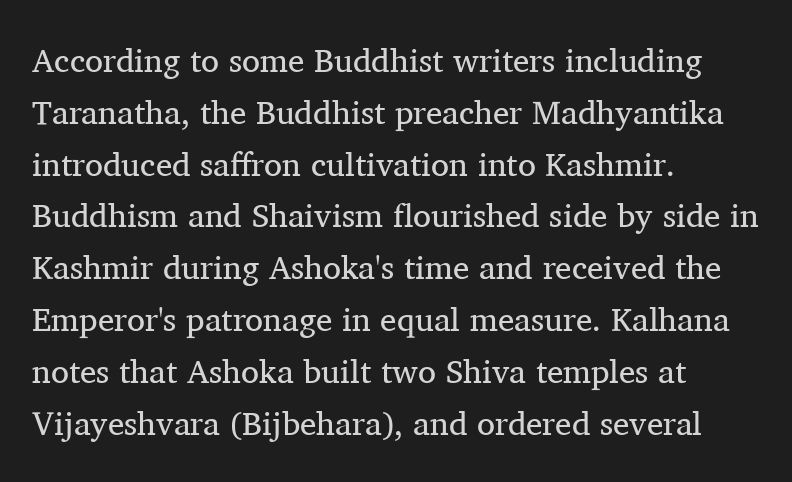
The image shows 33 px regular-weight serif type, upright; set left-aligned, normal line spacing (1.57x), normal letter spacing, not underlined; medium stroke contrast and a medium x-height.
